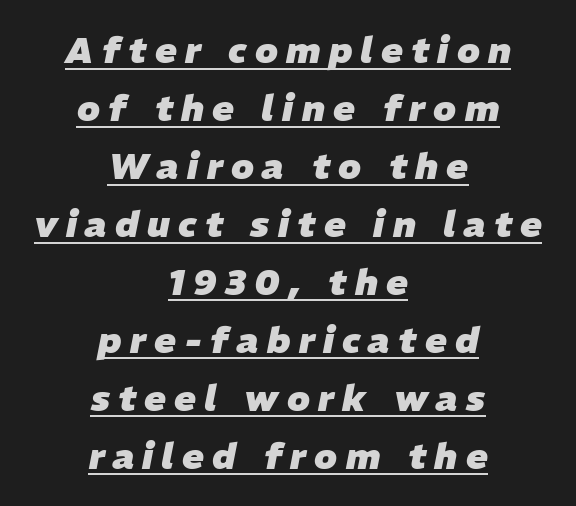
Q: Is the text bold? A: Yes.
Q: Is the text italic (slanted)? A: Yes, it leans right by about 11 degrees.
Q: Is the text underlined? A: Yes.
Q: How is the paragraph aligned? A: Centered.
Q: Is the spacing between letters normal or unusually wide? A: Unusually wide.
Q: Is the spacing between lines tight, normal or loose? A: Normal.
Q: Width (condensed, normal, or wide)? A: Normal.
Q: Stroke contrast? A: Low.
Q: x-height? A: Medium.
Q: Monospaced? A: No.
